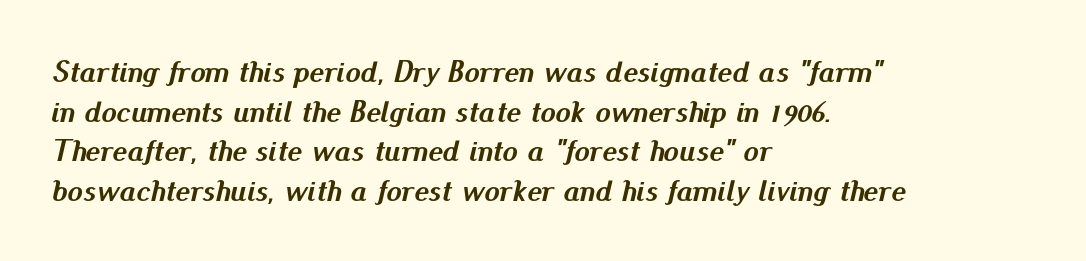
Summary of vertical rhythm: regular, with standard interline spacing. The specimen omits any rule beneath the text block's lines. Bold? Absolutely — the strokes are thick and heavy. This sample uses plain, unmodified letter spacing. Here the designer chose a conventional face with non-uniform glyph widths.
